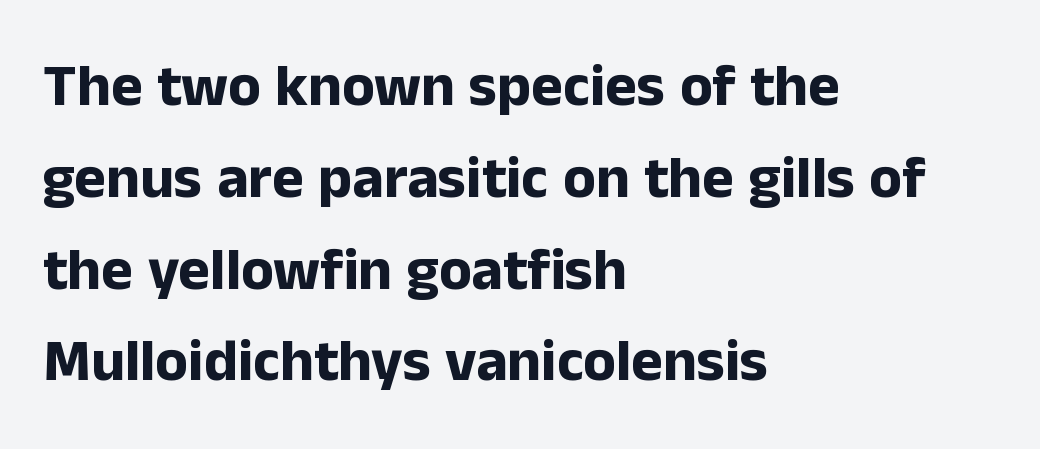
Q: Is the text bold? A: Yes.
Q: Is the text italic (slanted)? A: No, it is upright.
Q: Is the typeface a serif or a sans-serif typeface? A: Sans-serif.
Q: Is the text underlined? A: No.
Q: How is the paragraph aligned? A: Left-aligned.
Q: Is the spacing between letters normal or unusually wide? A: Normal.
Q: Is the spacing between lines tight, normal or loose? A: Normal.
Q: Width (condensed, normal, or wide)? A: Normal.
Q: Stroke contrast? A: Low.
Q: x-height? A: Medium.
Q: Monospaced? A: No.
